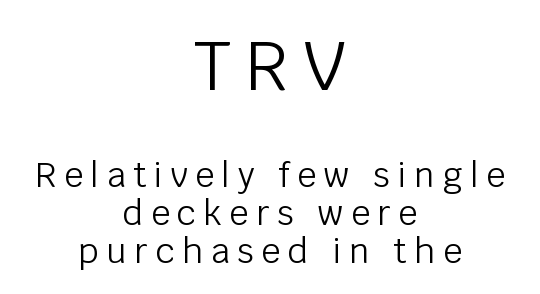
The rendering uses natural spacing where letterforms have individual widths. How are the letters spaced? Widely, with obvious added tracking. The rendering shows plain stroke endings on the letterforms — a sans-serif design. Think standard paragraph weight, or any step lighter than that.
